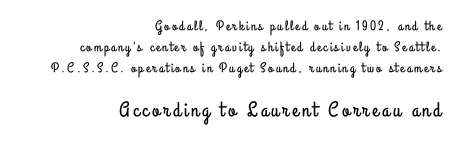
{"italic": "no", "underline": "no", "align": "right", "line_spacing": "normal", "line_spacing_ratio": 1.51, "larger_block": "second", "size_ratio": 1.5, "glyph_px": 21}
